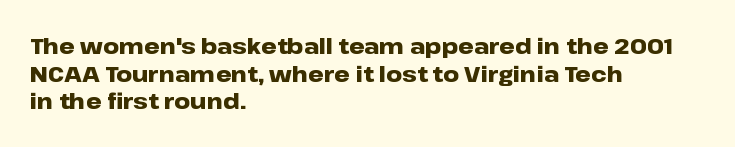
The image shows 22 px bold type, upright; set left-aligned, normal line spacing (1.26x), normal letter spacing, not underlined.
